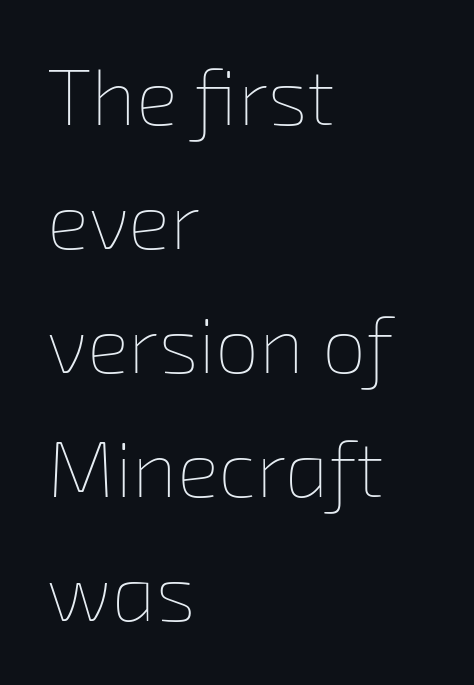
Character widths vary here, with narrow letters taking less room than wide ones. Each row of text sits above clean, open space. The rendering keeps characters at their native spacing. The rendering anchors every line to the left-hand side. These lines sit exactly where default settings would place them. The typeface has the unassuming heft of standard copy or less.
